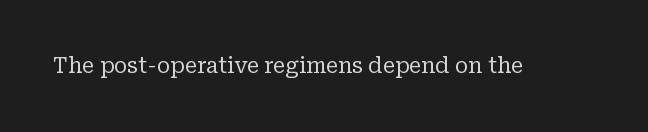
{"italic": "no", "bold": "no", "underline": "no", "letter_spacing": "normal", "letter_spacing_em": 0.0, "glyph_px": 21}
